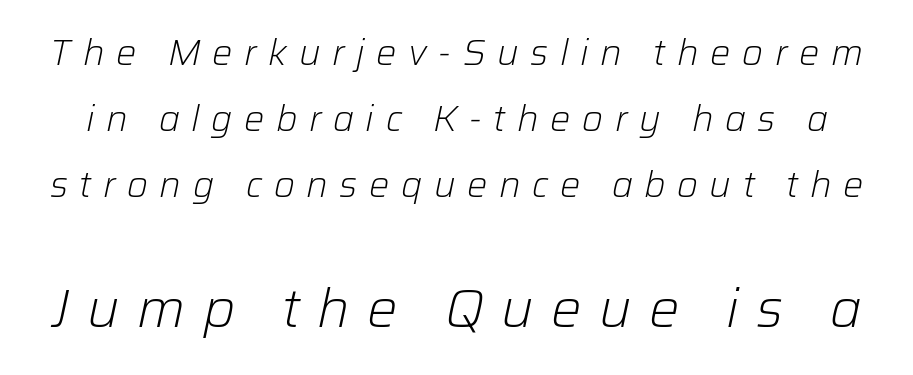
Characters follow at a spacing far wider than the type designer built in. Summary of weight: not heavy and not bold. Compare the two chunks: the lower has the greater cap height. Check under the words: just untouched page.
